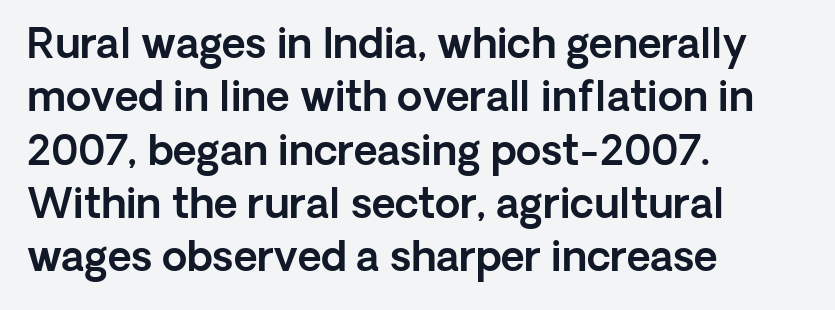
The image shows 41 px sans-serif type, upright; set left-aligned, normal line spacing (1.3x), normal letter spacing, not underlined; a medium x-height.
